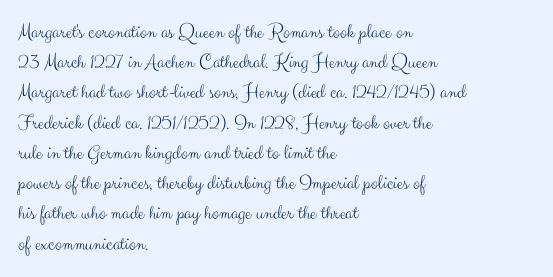
Q: Is the text bold? A: No.
Q: Is the text italic (slanted)? A: Yes.
Q: Is the text underlined? A: No.
Q: How is the paragraph aligned? A: Left-aligned.
Q: Is the spacing between letters normal or unusually wide? A: Normal.
Q: Is the spacing between lines tight, normal or loose? A: Normal.
